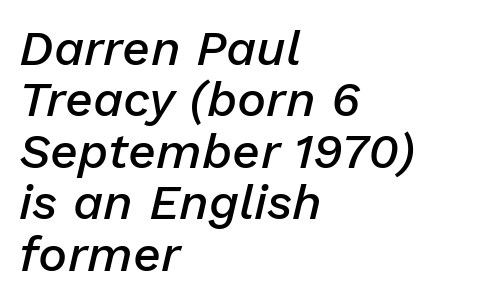
The rag falls on the right side of this text block. Observe the ordinary spacing: letters are neighbours, not strangers. The typography opts for an oblique posture over an upright one. Semibold letterforms, between regular and bold. Here the designer chose a conventional face with non-uniform glyph widths.
